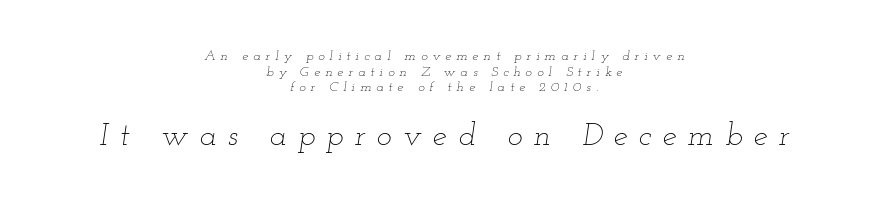
The rag falls on both sides of this text block equally. Loose tracking; the words dissolve into strings of separated letters. The font sits on the lighter half of the weight spectrum, regular included. Type without underlining. Tightly led — the rows are bunched. The text carries the slant typical of an italic or oblique font.
